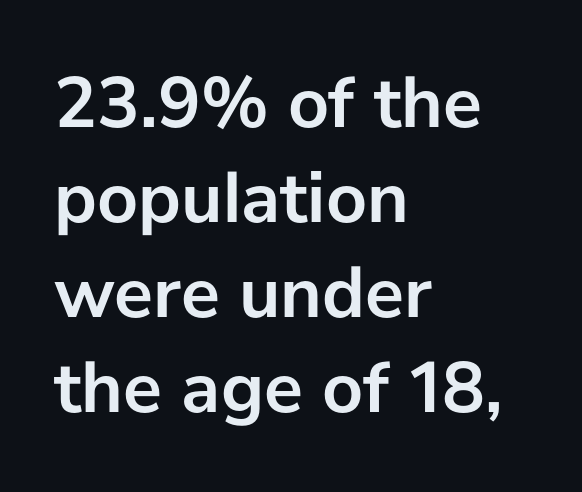
The image shows 73 px semibold sans-serif type, upright; set left-aligned, normal line spacing (1.3x), normal letter spacing, not underlined; low stroke contrast and a medium x-height.
